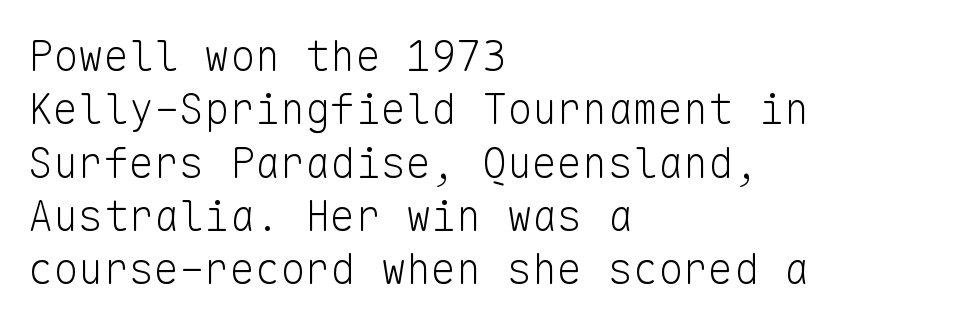
Q: Is the text bold? A: No.
Q: Is the text italic (slanted)? A: No, it is upright.
Q: Is the typeface a serif or a sans-serif typeface? A: Sans-serif.
Q: Is the text underlined? A: No.
Q: How is the paragraph aligned? A: Left-aligned.
Q: Is the spacing between letters normal or unusually wide? A: Normal.
Q: Is the spacing between lines tight, normal or loose? A: Normal.
Q: Width (condensed, normal, or wide)? A: Normal.
Q: Stroke contrast? A: Low.
Q: x-height? A: Medium.
Q: Monospaced? A: Yes.
